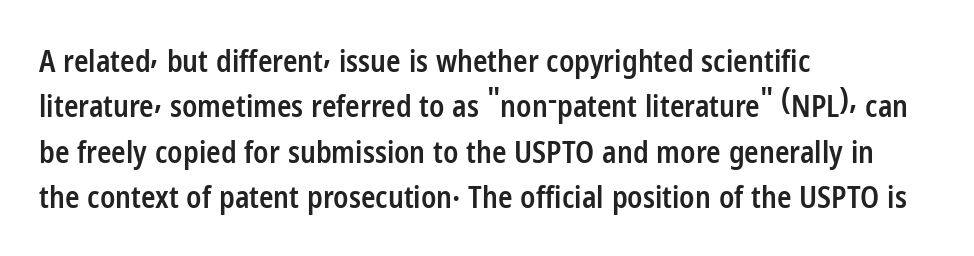
{"serif": "no", "italic": "no", "bold": "semi", "weight": "semibold", "width": "condensed", "stroke_contrast": "low", "x_height": "medium", "monospaced": "no", "underline": "no", "align": "left", "line_spacing": "normal", "line_spacing_ratio": 1.51, "letter_spacing": "normal", "letter_spacing_em": 0.0, "glyph_px": 30}
